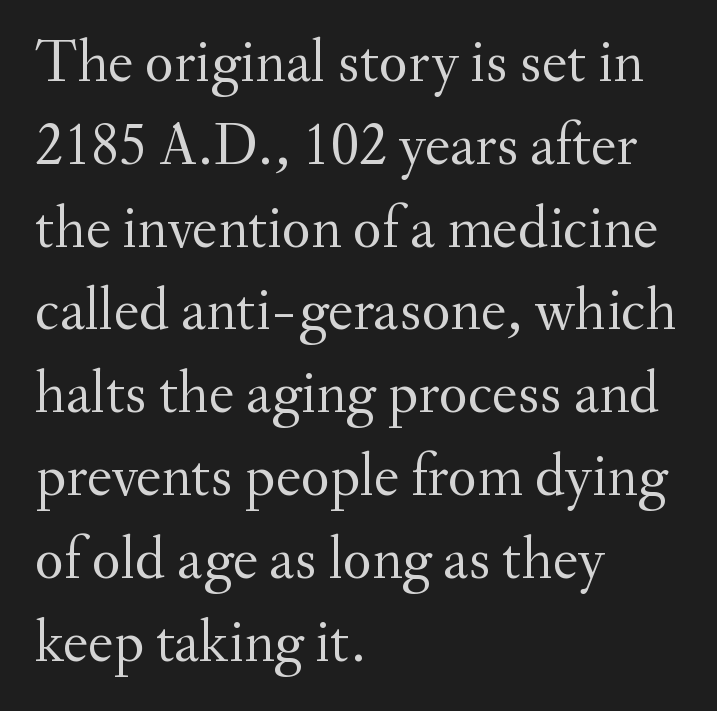
The image shows 60 px regular-weight serif type, upright; set left-aligned, normal line spacing (1.38x), normal letter spacing, not underlined; medium stroke contrast and a small x-height.
